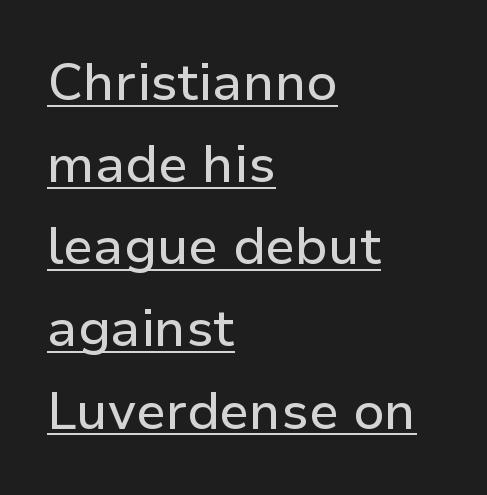
Q: Is the text italic (slanted)? A: No, it is upright.
Q: Is the typeface a serif or a sans-serif typeface? A: Sans-serif.
Q: Is the text underlined? A: Yes.
Q: How is the paragraph aligned? A: Left-aligned.
Q: Is the spacing between letters normal or unusually wide? A: Normal.
Q: Is the spacing between lines tight, normal or loose? A: Normal.
Q: Width (condensed, normal, or wide)? A: Normal.
Q: Stroke contrast? A: Low.
Q: x-height? A: Medium.
Q: Monospaced? A: No.
